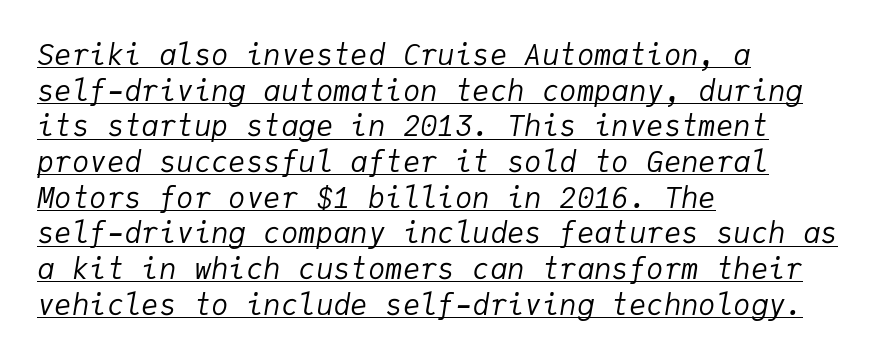
{"italic": "yes", "lean": "right", "slant_degrees": 9, "bold": "no", "weight": "regular", "width": "normal", "stroke_contrast": "low", "x_height": "medium", "monospaced": "yes", "underline": "yes", "align": "left", "line_spacing_ratio": 1.23, "letter_spacing": "normal", "letter_spacing_em": 0.0, "glyph_px": 29}
